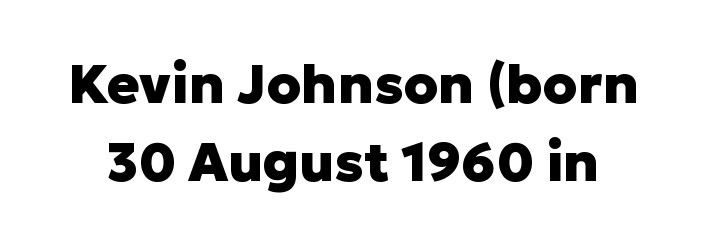
Students, note that the glyphs here touch the page at normal intervals. Anything drawn beneath the words? Only blank space. Do the characters align in a grid? No, the font is proportional. Quick note: interline space is typical. Compared with an ordinary text face, these strokes are far heavier — a full bold. It's the straight-up-and-down kind of type.
